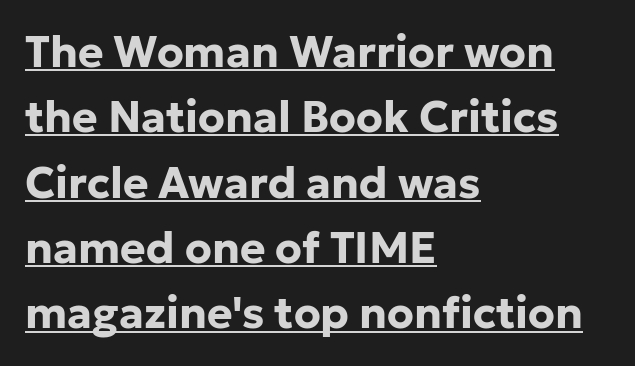
{"serif": "no", "italic": "no", "bold": "yes", "weight": "bold", "width": "normal", "stroke_contrast": "low", "x_height": "medium", "monospaced": "no", "underline": "yes", "align": "left", "line_spacing": "normal", "line_spacing_ratio": 1.52, "letter_spacing": "normal", "letter_spacing_em": 0.0, "glyph_px": 43}
